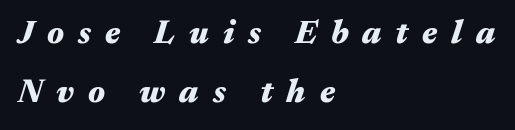
Q: Is the text bold? A: Yes.
Q: Is the text italic (slanted)? A: Yes, it leans right by about 17 degrees.
Q: Is the text underlined? A: No.
Q: How is the paragraph aligned? A: Left-aligned.
Q: Is the spacing between letters normal or unusually wide? A: Unusually wide.
Q: Width (condensed, normal, or wide)? A: Wide.
Q: Stroke contrast? A: Medium.
Q: x-height? A: Medium.
Q: Monospaced? A: No.
